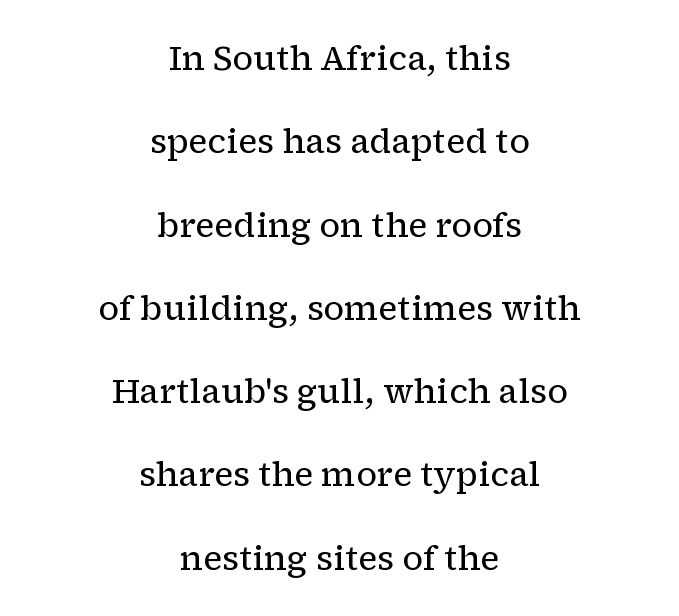
{"serif": "yes", "italic": "no", "bold": "no", "weight": "regular", "width": "normal", "stroke_contrast": "low", "x_height": "medium", "monospaced": "no", "underline": "no", "align": "center", "line_spacing": "loose", "line_spacing_ratio": 2.45, "letter_spacing": "normal", "letter_spacing_em": 0.0, "glyph_px": 34}
